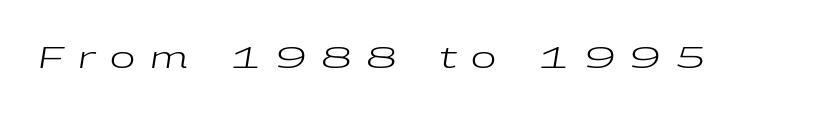
Q: Is the text bold? A: No.
Q: Is the text italic (slanted)? A: Yes, it leans right by about 9 degrees.
Q: Is the text underlined? A: No.
Q: Is the spacing between letters normal or unusually wide? A: Unusually wide.
Q: Width (condensed, normal, or wide)? A: Wide.
Q: Stroke contrast? A: Low.
Q: x-height? A: Medium.
Q: Monospaced? A: No.
